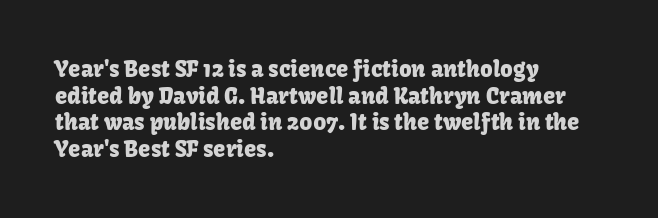
{"italic": "no", "underline": "no", "align": "left", "line_spacing_ratio": 1.21, "letter_spacing": "normal", "letter_spacing_em": 0.0, "glyph_px": 22}
